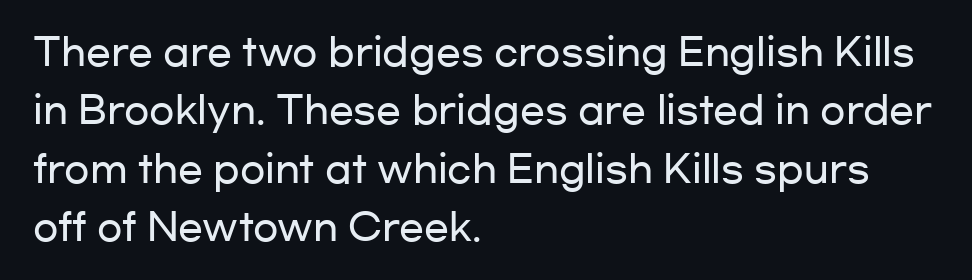
The image shows 37 px wide sans-serif type, upright; set left-aligned, normal line spacing (1.58x), normal letter spacing, not underlined; low stroke contrast and a medium x-height.
